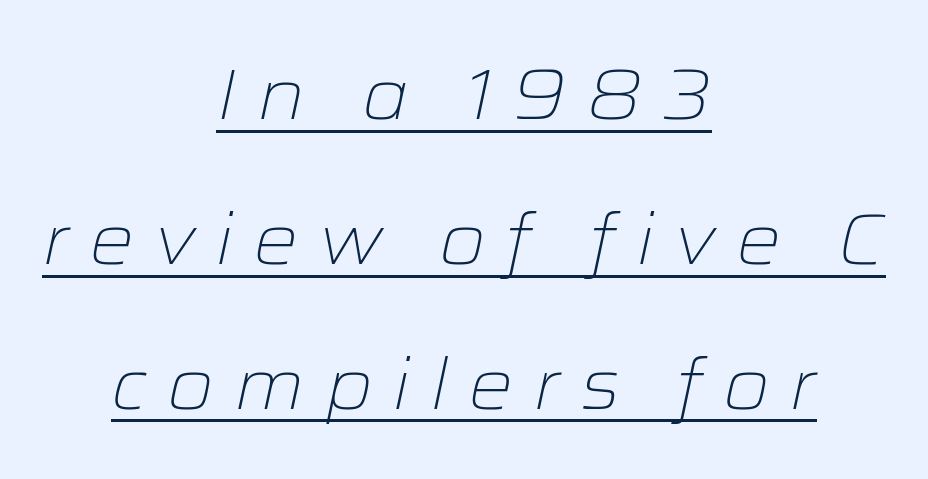
Q: Is the text bold? A: No.
Q: Is the text italic (slanted)? A: Yes, it leans right by about 12 degrees.
Q: Is the text underlined? A: Yes.
Q: How is the paragraph aligned? A: Centered.
Q: Is the spacing between letters normal or unusually wide? A: Unusually wide.
Q: Is the spacing between lines tight, normal or loose? A: Loose.
Q: Width (condensed, normal, or wide)? A: Wide.
Q: Stroke contrast? A: Low.
Q: x-height? A: Medium.
Q: Monospaced? A: No.
